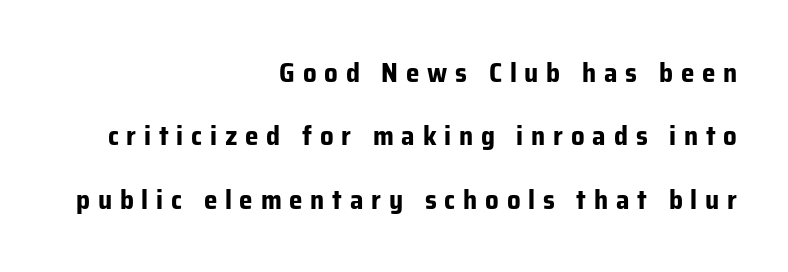
Quick note: interline space is abundant. What weight is shown? A full bold with thick strokes. This sample uses expanded letter spacing, leaving extra air between glyphs. The space directly below the letters is spotless. This sample is right-justified, so line beginnings fall wherever the words allow.
